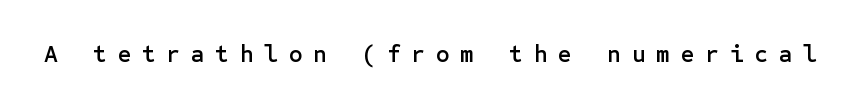
The image shows 24 px text type, upright; set unusually wide letter spacing (+0.44 em), not underlined.
